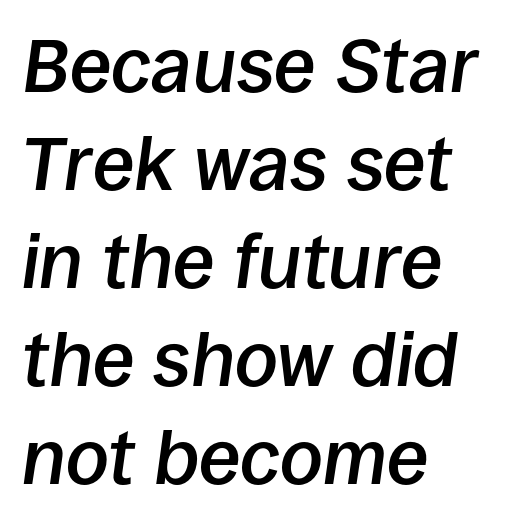
Q: Is the text bold? A: Semi-bold.
Q: Is the text italic (slanted)? A: Yes, it leans right by about 8 degrees.
Q: Is the text underlined? A: No.
Q: How is the paragraph aligned? A: Left-aligned.
Q: Is the spacing between letters normal or unusually wide? A: Normal.
Q: Is the spacing between lines tight, normal or loose? A: Normal.
Q: Width (condensed, normal, or wide)? A: Normal.
Q: Stroke contrast? A: Low.
Q: x-height? A: Large.
Q: Monospaced? A: No.
